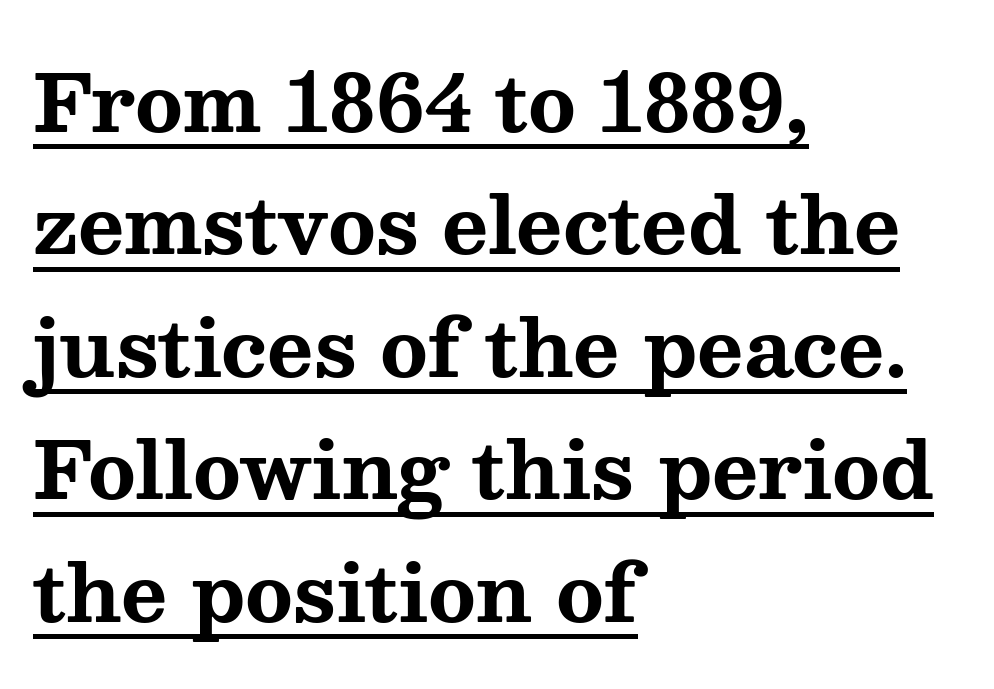
You could call the tracking neutral — neither tight nor loose. The rendered words wear a rule along their underside. The font's upright variant was chosen for this text. A normal amount of white space separates one row of letters from the next.
